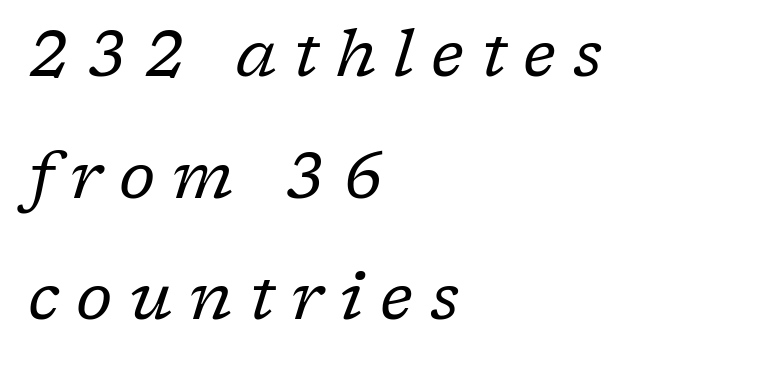
The image shows 65 px regular-weight serif type, italic (leaning right); set left-aligned, line spacing 1.87x, unusually wide letter spacing (+0.26 em), not underlined; low stroke contrast and a medium x-height.
